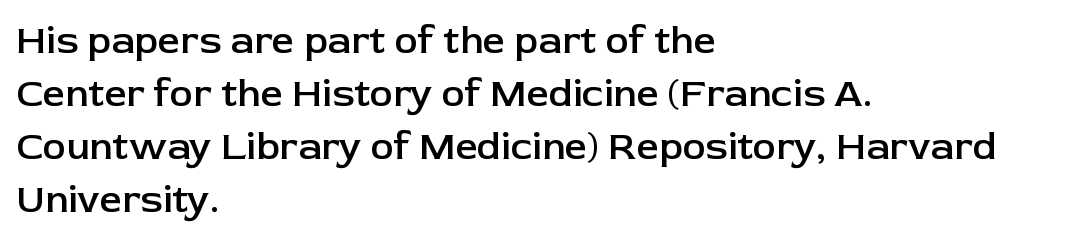
Horizontal bands of white between lines are of average thickness. The passage shown is not underscored anywhere. Typographic density is moderately raised because the face is semibold. Layout note: lines flush left. The line texture is even and compact thanks to regular tracking.
